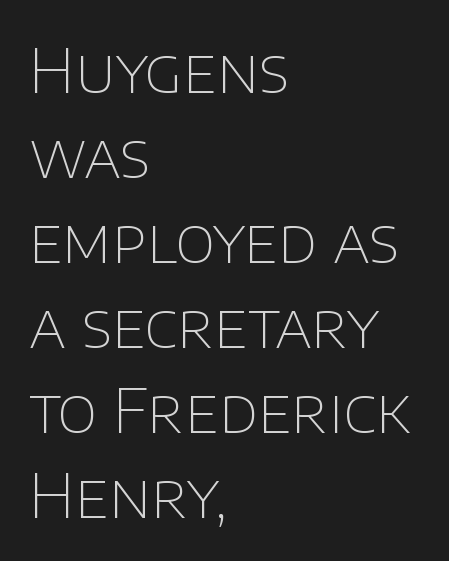
{"serif": "no", "italic": "no", "bold": "no", "weight": "thin", "width": "normal", "stroke_contrast": "low", "x_height": "large", "monospaced": "no", "underline": "no", "align": "left", "line_spacing": "normal", "line_spacing_ratio": 1.37, "letter_spacing": "normal", "letter_spacing_em": 0.0, "glyph_px": 62}
